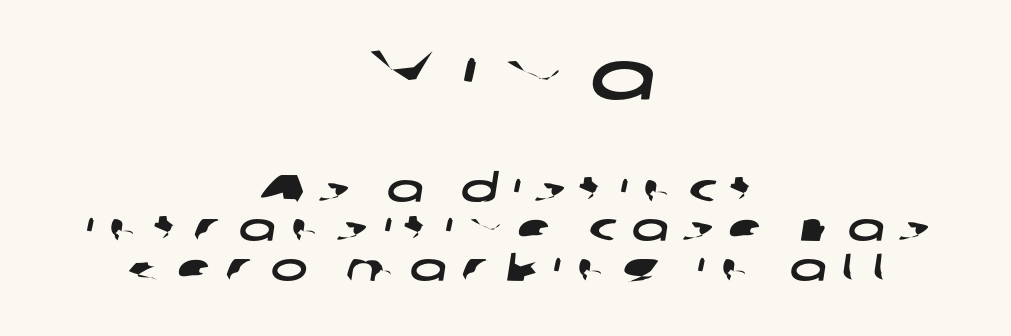
Q: Is the typeface a serif or a sans-serif typeface? A: Sans-serif.
Q: Is the text underlined? A: No.
Q: How is the paragraph aligned? A: Centered.
Q: Is the spacing between letters normal or unusually wide? A: Unusually wide.
Q: Is the spacing between lines tight, normal or loose? A: Tight.
Q: Which block of text is set in a larger size, the first (top) or the second (bottom)? A: The first (top) one.
Q: Width (condensed, normal, or wide)? A: Wide.
Q: Stroke contrast? A: Low.
Q: x-height? A: Medium.
Q: Monospaced? A: No.
